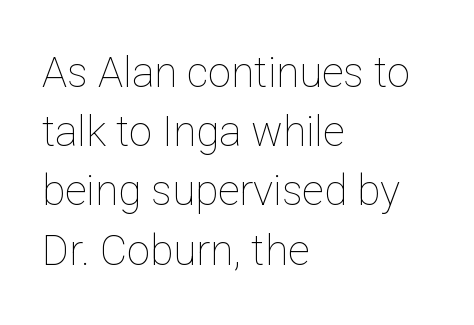
A roman cut, with each character standing at attention. Standard letterfit; no display-style spreading of the glyphs. This block has exactly the height ordinary leading produces. This is not heavy type; no bold has been used.
